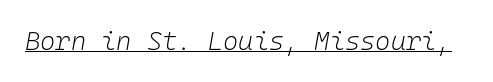
Q: Is the text bold? A: No.
Q: Is the text italic (slanted)? A: Yes, it leans right by about 10 degrees.
Q: Is the text underlined? A: Yes.
Q: Is the spacing between letters normal or unusually wide? A: Normal.
